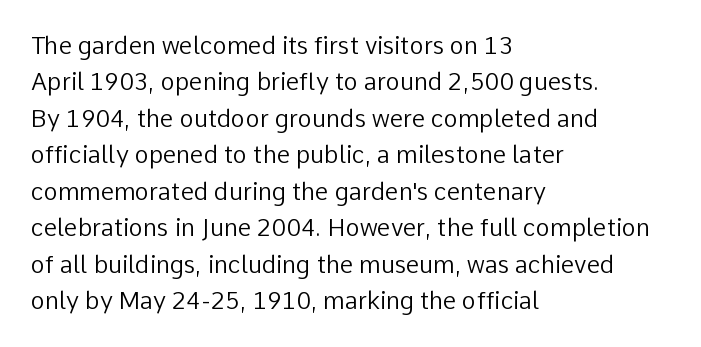
The image shows 24 px text type, upright; set left-aligned, normal line spacing (1.52x), normal letter spacing, not underlined.
